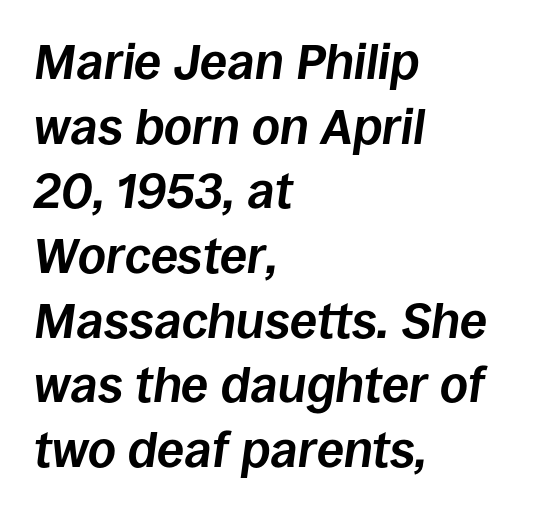
The image shows 49 px bold type, italic (leaning right); set left-aligned, normal line spacing (1.32x), normal letter spacing, not underlined; low stroke contrast and a large x-height.
